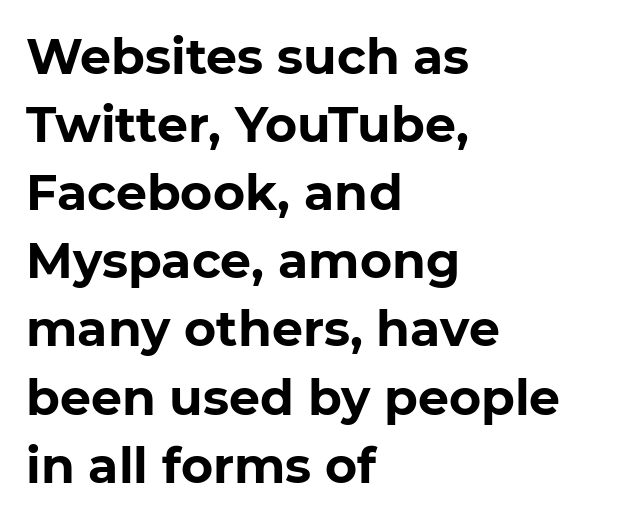
This sample uses a sans-serif face. As a designer I'd log this as weight 700, bold. Compared with typical paragraphs, the rows here are spaced about the same. Note the varied advance widths — an 'i' is clearly narrower than an 'm'. Rule under the text: the space is simply empty.
